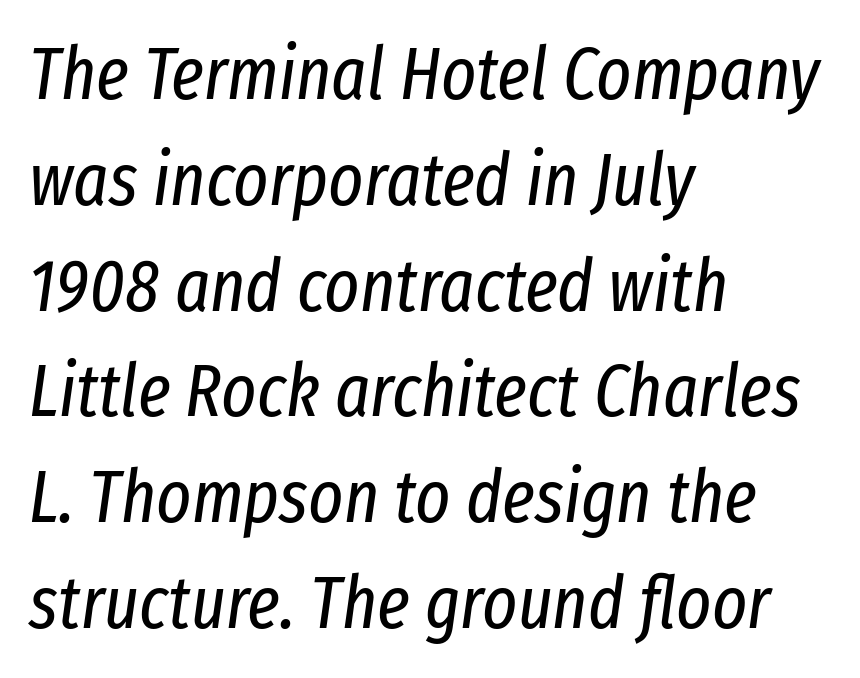
Q: Is the text bold? A: No.
Q: Is the text italic (slanted)? A: Yes, it leans right by about 8 degrees.
Q: Is the text underlined? A: No.
Q: How is the paragraph aligned? A: Left-aligned.
Q: Is the spacing between letters normal or unusually wide? A: Normal.
Q: Is the spacing between lines tight, normal or loose? A: Normal.
Q: Width (condensed, normal, or wide)? A: Condensed.
Q: Stroke contrast? A: Low.
Q: x-height? A: Medium.
Q: Monospaced? A: No.
